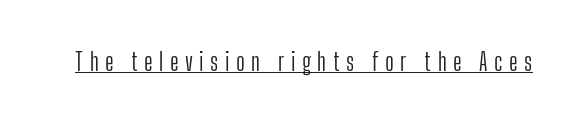
Q: Is the text bold? A: No.
Q: Is the text italic (slanted)? A: No, it is upright.
Q: Is the text underlined? A: Yes.
Q: Is the spacing between letters normal or unusually wide? A: Unusually wide.
